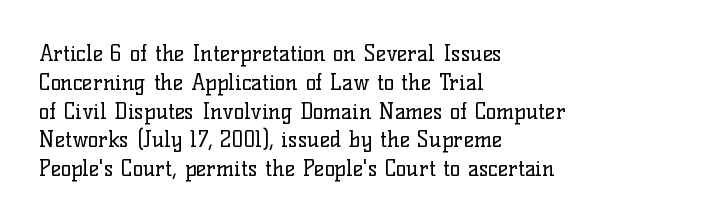
Q: Is the text bold? A: No.
Q: Is the text italic (slanted)? A: No, it is upright.
Q: Is the text underlined? A: No.
Q: How is the paragraph aligned? A: Left-aligned.
Q: Is the spacing between letters normal or unusually wide? A: Normal.
Q: Is the spacing between lines tight, normal or loose? A: Normal.
